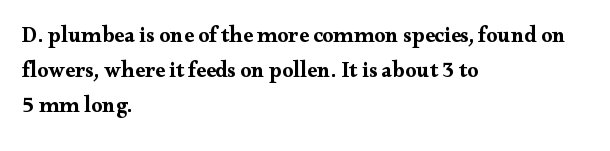
{"italic": "no", "bold": "yes", "underline": "no", "align": "left", "line_spacing": "normal", "line_spacing_ratio": 1.58, "letter_spacing": "normal", "letter_spacing_em": 0.0, "glyph_px": 22}
